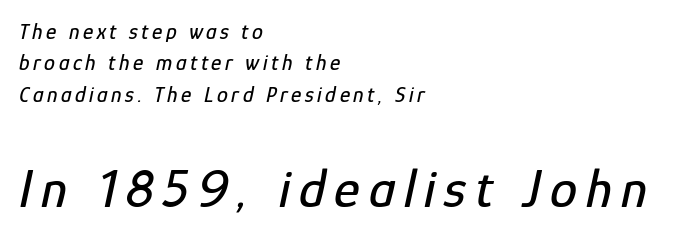
Line beginnings align vertically; line endings do not. Character size in the trailing block exceeds that of the leading block. The leading is moderate, giving the passage an even texture. The letters advance in unequal steps, a hallmark of proportional type. In terms of posture, this sample is oblique.
